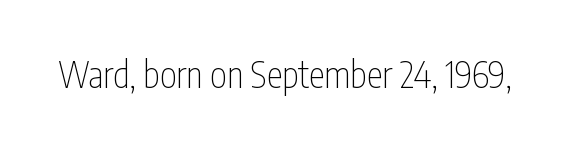
{"serif": "no", "italic": "no", "bold": "no", "weight": "thin", "width": "condensed", "stroke_contrast": "low", "x_height": "medium", "monospaced": "no", "underline": "no", "letter_spacing": "normal", "letter_spacing_em": 0.0, "glyph_px": 36}
